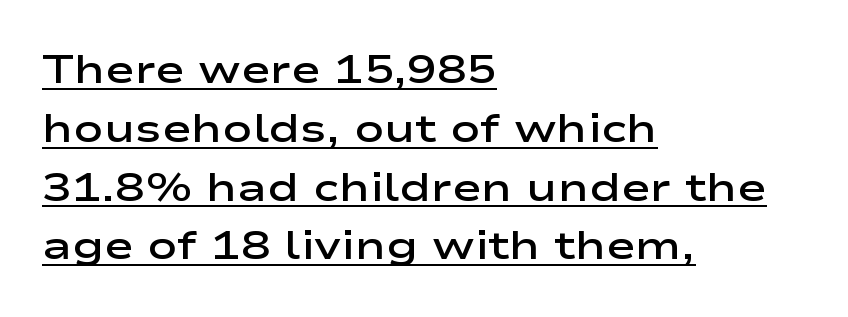
Q: Is the text bold? A: Semi-bold.
Q: Is the text italic (slanted)? A: No, it is upright.
Q: Is the typeface a serif or a sans-serif typeface? A: Sans-serif.
Q: Is the text underlined? A: Yes.
Q: How is the paragraph aligned? A: Left-aligned.
Q: Is the spacing between letters normal or unusually wide? A: Normal.
Q: Is the spacing between lines tight, normal or loose? A: Normal.
Q: Width (condensed, normal, or wide)? A: Wide.
Q: Stroke contrast? A: Low.
Q: x-height? A: Medium.
Q: Monospaced? A: No.
